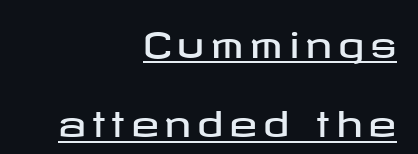
Q: Is the text italic (slanted)? A: No, it is upright.
Q: Is the typeface a serif or a sans-serif typeface? A: Sans-serif.
Q: Is the text underlined? A: Yes.
Q: How is the paragraph aligned? A: Right-aligned.
Q: Is the spacing between lines tight, normal or loose? A: Loose.
Q: Width (condensed, normal, or wide)? A: Wide.
Q: Stroke contrast? A: Low.
Q: x-height? A: Medium.
